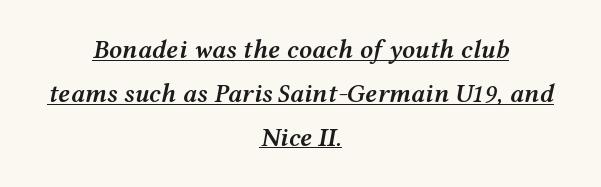
The image shows 26 px text type, italic (leaning right); set centered, normal line spacing (1.69x), normal letter spacing, underlined.
